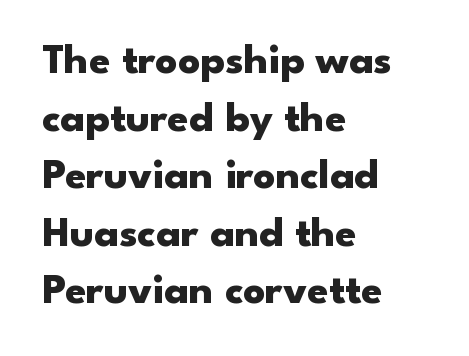
The image shows 43 px heavy, wide sans-serif type, upright; set left-aligned, normal line spacing (1.34x), normal letter spacing, not underlined; low stroke contrast and a small x-height.
